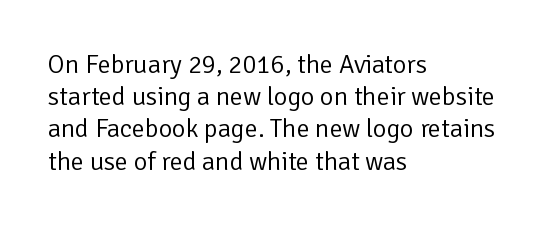
The image shows 26 px text type, upright; set left-aligned, line spacing 1.24x, normal letter spacing, not underlined.
